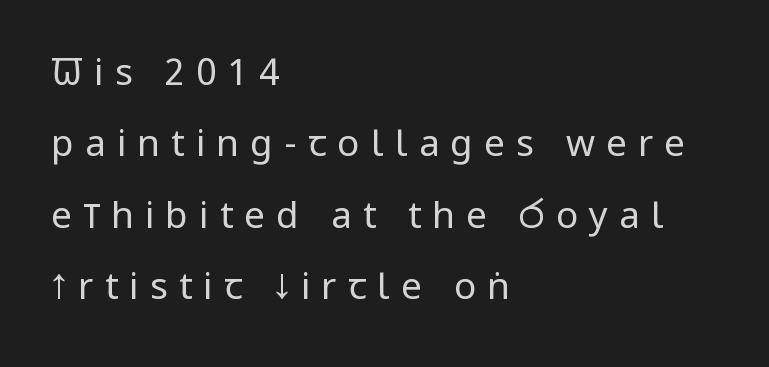
Q: Is the text bold? A: No.
Q: Is the text italic (slanted)? A: No, it is upright.
Q: Is the typeface a serif or a sans-serif typeface? A: Sans-serif.
Q: Is the text underlined? A: No.
Q: How is the paragraph aligned? A: Left-aligned.
Q: Is the spacing between letters normal or unusually wide? A: Unusually wide.
Q: Is the spacing between lines tight, normal or loose? A: Loose.
Q: Width (condensed, normal, or wide)? A: Condensed.
Q: Stroke contrast? A: Low.
Q: x-height? A: Large.
Q: Monospaced? A: No.
